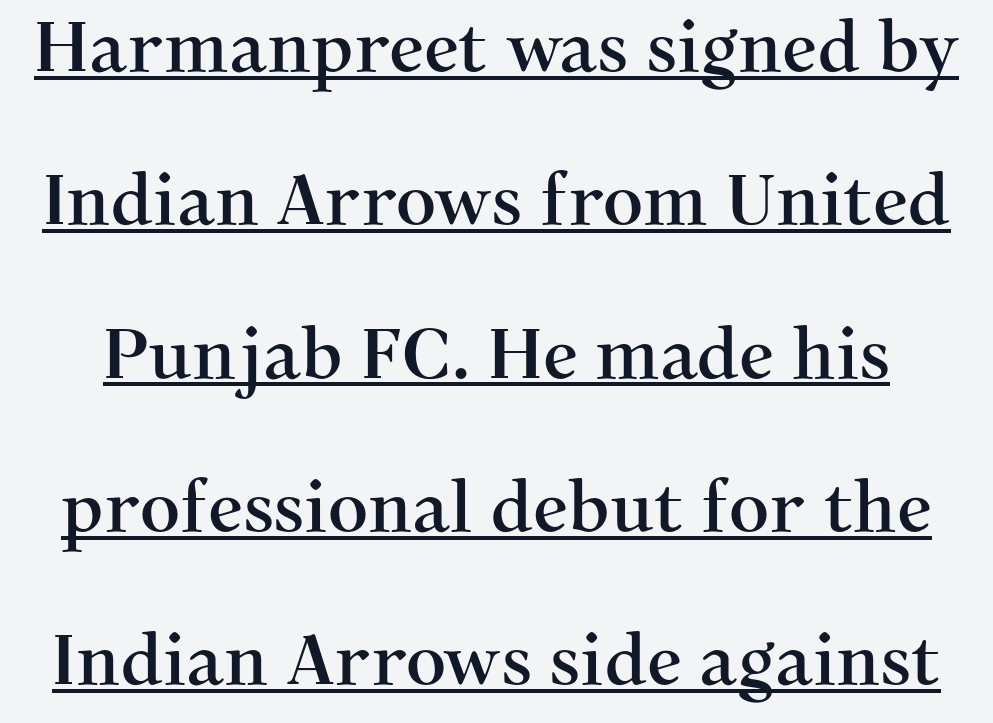
{"serif": "yes", "italic": "no", "width": "normal", "stroke_contrast": "medium", "x_height": "medium", "monospaced": "no", "underline": "yes", "line_spacing": "loose", "line_spacing_ratio": 2.19, "letter_spacing": "normal", "letter_spacing_em": 0.0, "glyph_px": 70}
